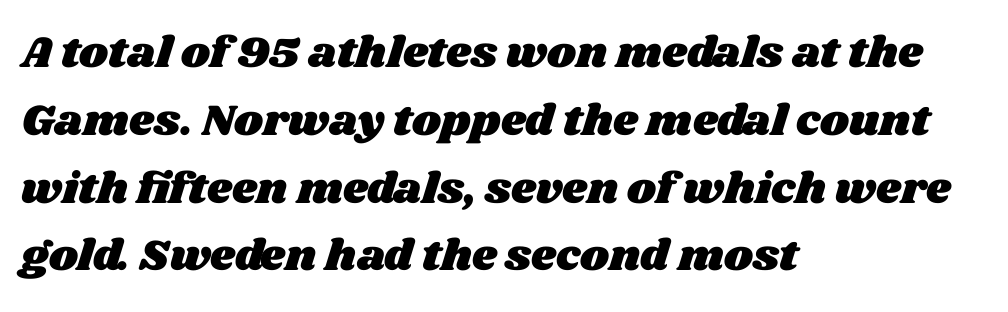
Nobody drew a line under any word here. Leading matches the norm, producing a regular column. This rendering leaves character spacing at its baseline value. All the whitespace from short lines collects on the right.
